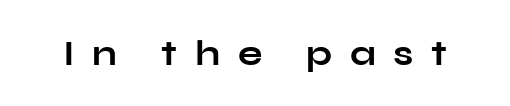
Proportional: the letters do not fall into vertical columns. Italic? Not at all — the glyphs are vertical. The gap between lines stays unmarked. There is plenty of visible air inserted between adjacent glyphs. Bold? Absolutely — the strokes are thick and heavy. The rendering shows plain stroke endings on the letterforms — a sans-serif design.
